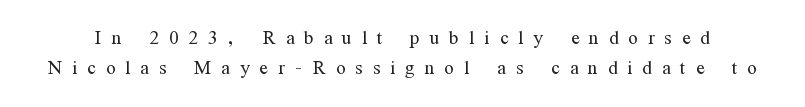
The image shows 25 px text type, upright; set line spacing 1.19x, unusually wide letter spacing (+0.4 em), not underlined.
